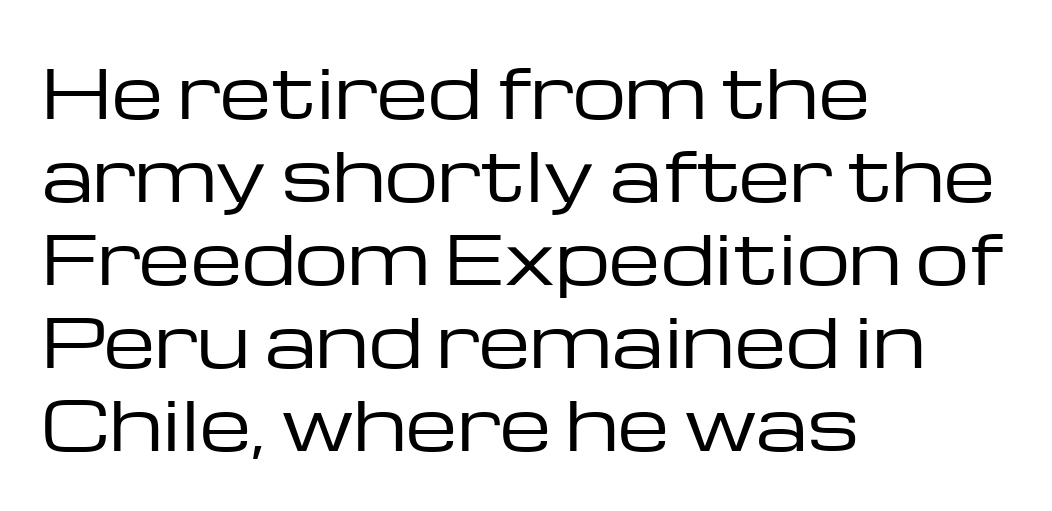
{"serif": "no", "italic": "no", "bold": "no", "weight": "regular", "width": "wide", "stroke_contrast": "low", "x_height": "medium", "monospaced": "no", "underline": "no", "align": "left", "line_spacing_ratio": 1.24, "letter_spacing": "normal", "letter_spacing_em": 0.0, "glyph_px": 67}
